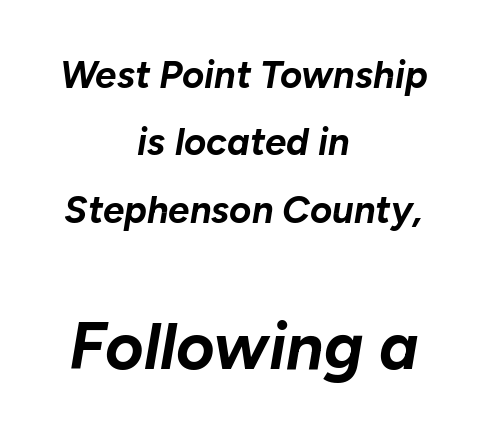
The image shows 66 px bold type, italic (leaning right); set centered, line spacing 1.77x, normal letter spacing, not underlined; the second (bottom) block is 1.74x larger; low stroke contrast and a medium x-height.
